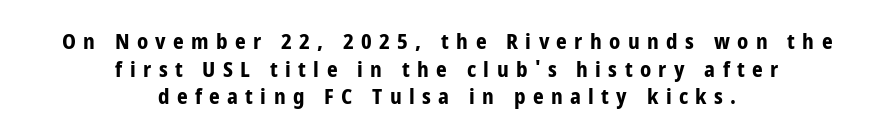
The image shows 21 px bold type, upright; set centered, normal line spacing (1.31x), unusually wide letter spacing (+0.35 em), not underlined.
